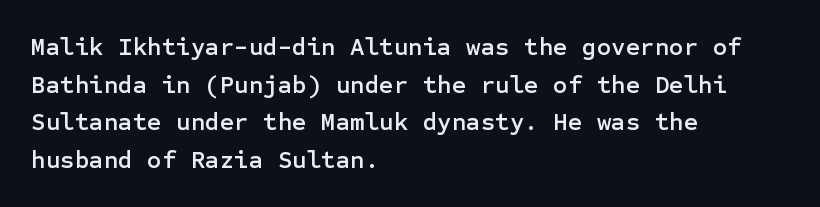
Q: Is the text italic (slanted)? A: No, it is upright.
Q: Is the text underlined? A: No.
Q: How is the paragraph aligned? A: Left-aligned.
Q: Is the spacing between letters normal or unusually wide? A: Normal.
Q: Is the spacing between lines tight, normal or loose? A: Normal.
